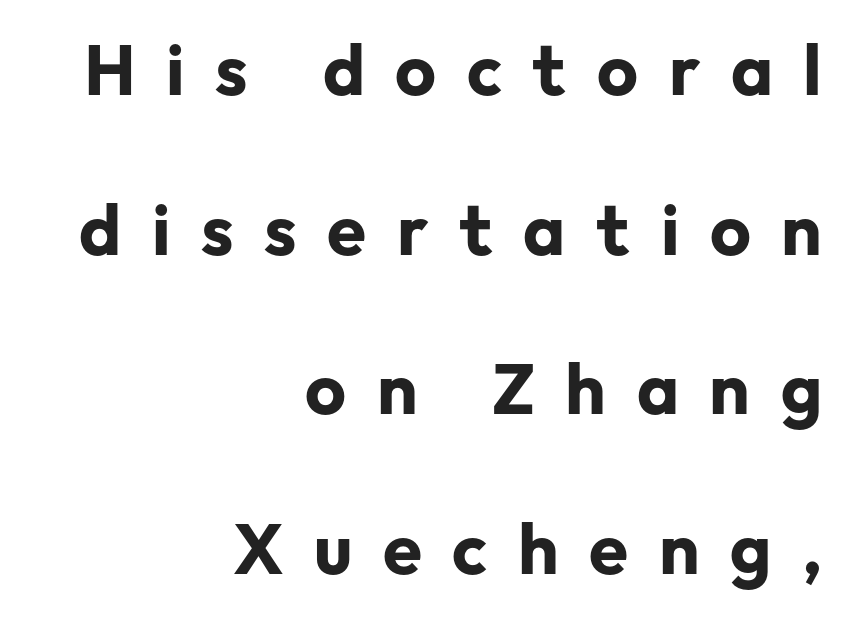
The image shows 71 px bold sans-serif type, upright; set right-aligned, loose line spacing (2.25x), unusually wide letter spacing (+0.43 em), not underlined; low stroke contrast and a medium x-height.
